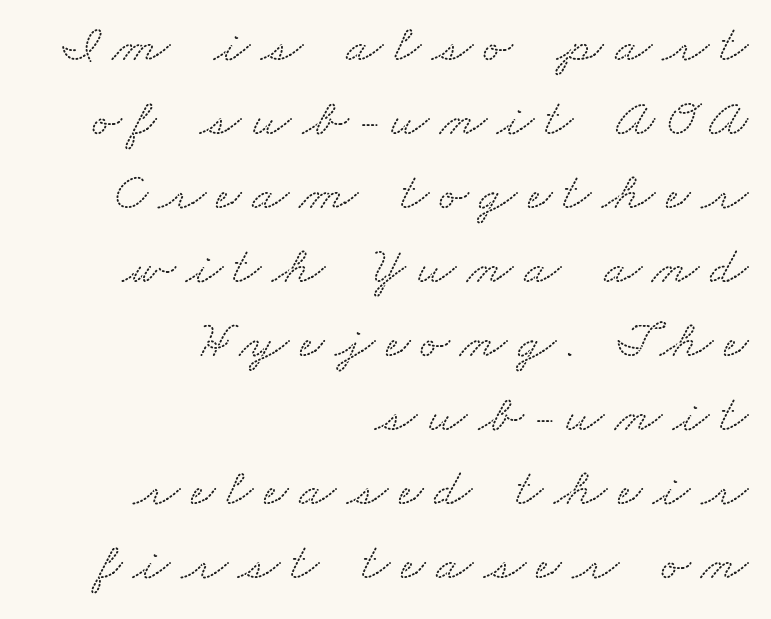
The image shows 54 px wide type; set right-aligned, normal line spacing (1.37x), unusually wide letter spacing (+0.2 em), not underlined; low stroke contrast and a small x-height.
